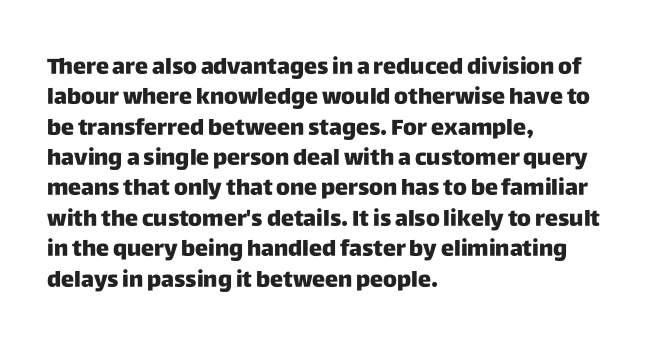
The paragraph shown leans on its left margin. The glyphs have the mass of a bold cut. How are the letters spaced? Ordinarily, with no added tracking. This sample uses an upright cut, with every glyph sitting square on the baseline.
